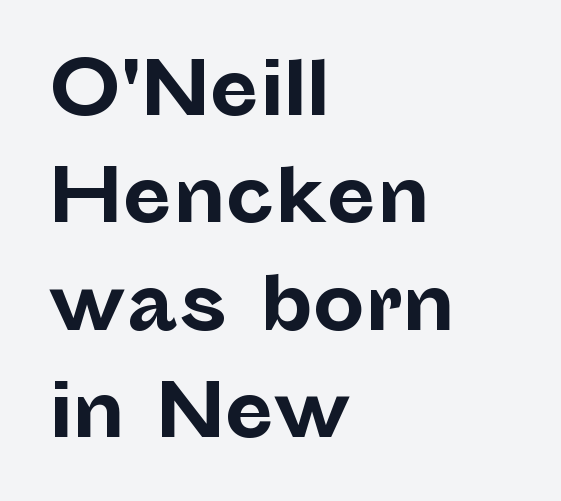
A typesetter would mark this as roman, not italic. How heavy is the stroke? Heavy — this is a bold. All the whitespace from short lines collects on the right. Spacing verdict: proportional, widths tailored to each character. Each letter's strokes conclude bluntly, with no projecting serifs.
